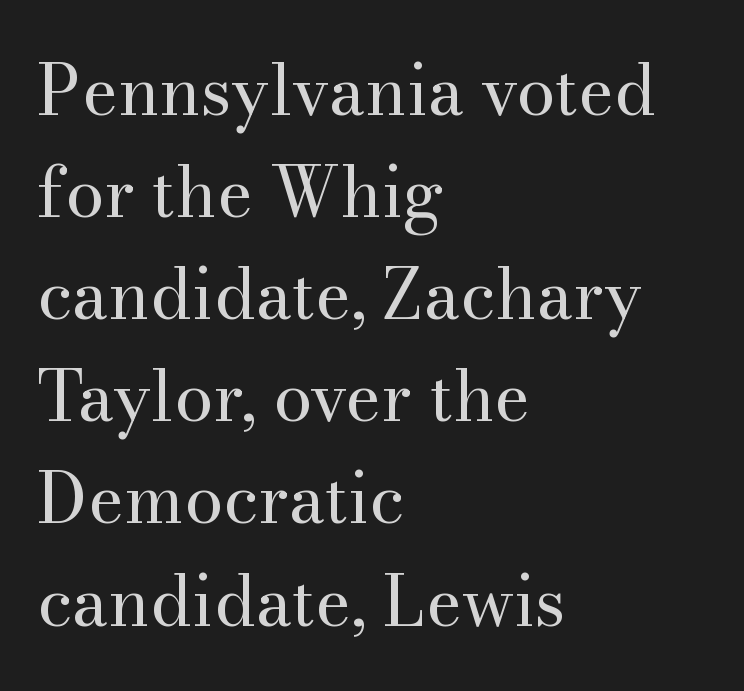
The image shows 69 px regular-weight serif type, upright; set left-aligned, normal line spacing (1.48x), normal letter spacing, not underlined; medium stroke contrast and a small x-height.
